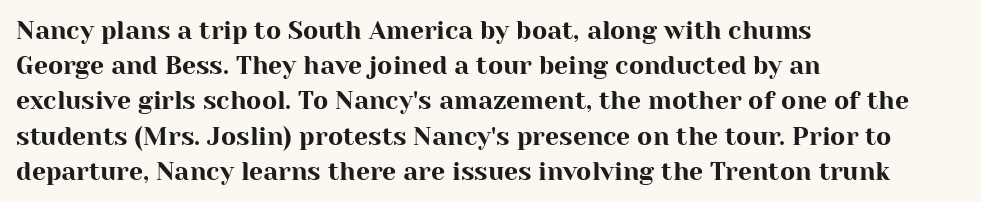
Q: Is the text italic (slanted)? A: No, it is upright.
Q: Is the text underlined? A: No.
Q: How is the paragraph aligned? A: Left-aligned.
Q: Is the spacing between letters normal or unusually wide? A: Normal.
Q: Is the spacing between lines tight, normal or loose? A: Normal.
